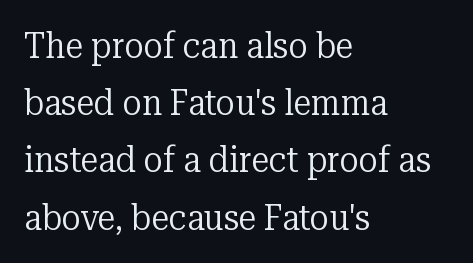
A quiet, ordinary-to-light weight characterises the typeface. Plain, unruled lines of type. Words appear dense and cohesive because spacing is normal. The font family rendered here belongs to the serif group. Spacing verdict: proportional, widths tailored to each character. The rows are spaced the way most documents space them.
